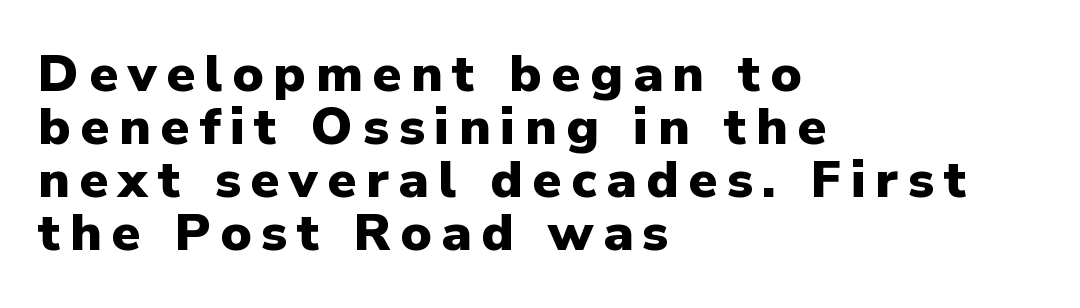
A typesetter would call this leading minimal, almost set solid. The passage shown is not underscored anywhere. The text block is weighted toward the left margin, trailing off unevenly rightward. The passage shown is typed in a proportional face where columns would drift. The passage shown is typeset with a sans-serif family. Strokes here are thick enough to call this a true bold.
